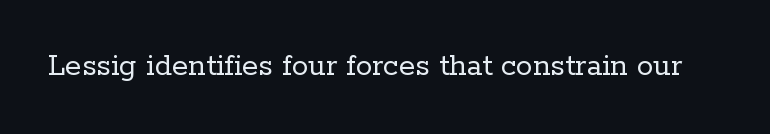
{"serif": "yes", "italic": "no", "bold": "no", "weight": "regular", "width": "normal", "stroke_contrast": "low", "x_height": "medium", "monospaced": "no", "underline": "no", "letter_spacing": "normal", "letter_spacing_em": 0.0, "glyph_px": 33}
